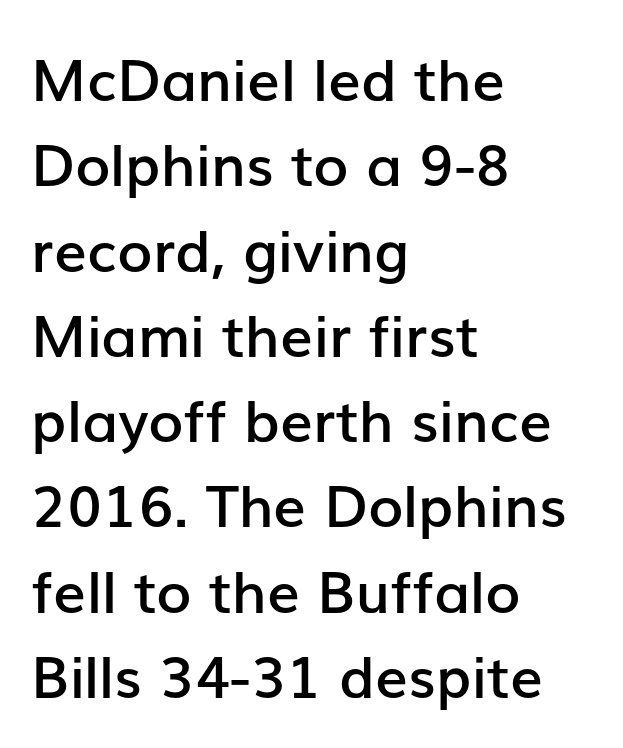
{"serif": "no", "italic": "no", "bold": "semi", "weight": "semibold", "width": "normal", "stroke_contrast": "low", "x_height": "medium", "monospaced": "no", "underline": "no", "align": "left", "line_spacing": "normal", "line_spacing_ratio": 1.47, "letter_spacing": "normal", "letter_spacing_em": 0.0, "glyph_px": 58}
